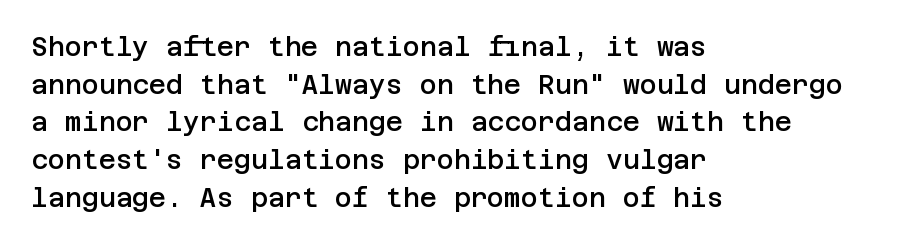
Reading down the column, the eye jumps a familiar distance to each next line. How are the letters spaced? Ordinarily, with no added tracking. The text block is weighted toward the left margin, trailing off unevenly rightward. The letters stand upright; this is a roman face.
